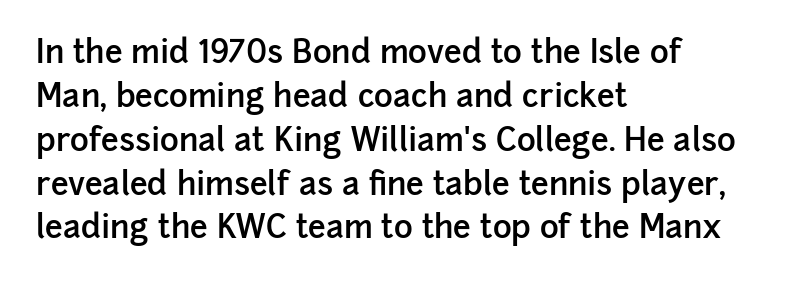
The image shows 32 px semibold sans-serif type, upright; set left-aligned, normal line spacing (1.37x), normal letter spacing, not underlined; low stroke contrast and a medium x-height.
